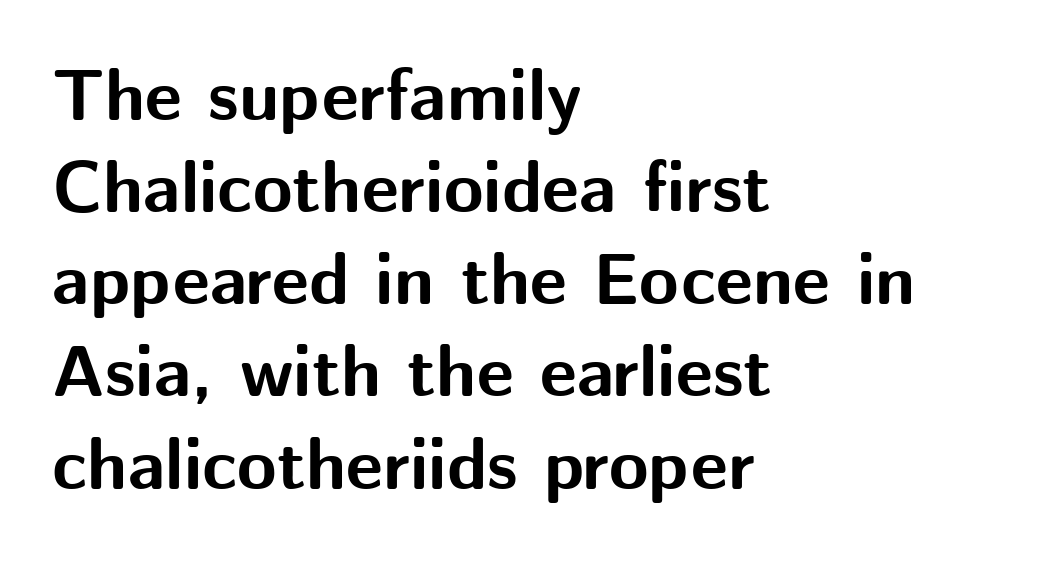
{"serif": "no", "italic": "no", "bold": "yes", "weight": "bold", "width": "normal", "stroke_contrast": "medium", "x_height": "medium", "monospaced": "no", "underline": "no", "align": "left", "line_spacing": "normal", "line_spacing_ratio": 1.28, "letter_spacing": "normal", "letter_spacing_em": 0.0, "glyph_px": 72}
